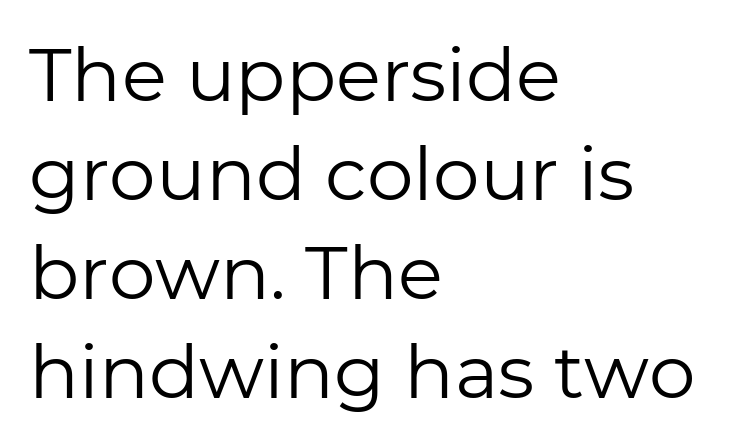
{"serif": "no", "italic": "no", "bold": "no", "weight": "regular", "width": "normal", "stroke_contrast": "low", "x_height": "medium", "monospaced": "no", "underline": "no", "align": "left", "line_spacing": "normal", "line_spacing_ratio": 1.34, "letter_spacing": "normal", "letter_spacing_em": 0.0, "glyph_px": 74}
